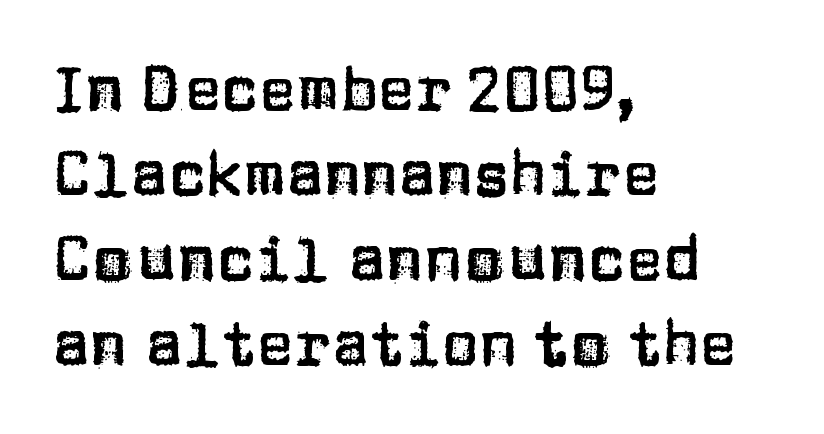
The image shows 62 px sans-serif type, upright; set left-aligned, normal line spacing (1.37x), normal letter spacing, not underlined; low stroke contrast and a large x-height.
